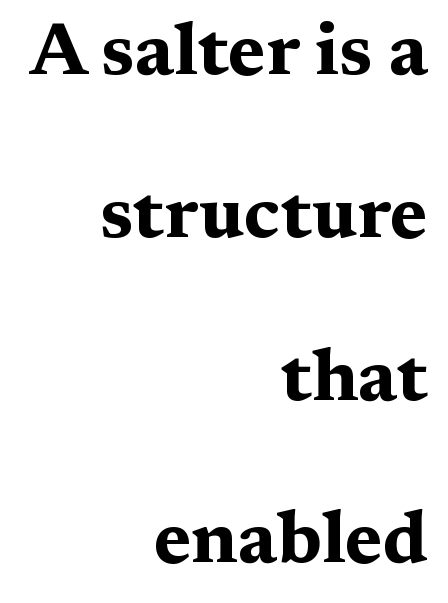
Q: Is the text bold? A: Yes.
Q: Is the text italic (slanted)? A: No, it is upright.
Q: Is the typeface a serif or a sans-serif typeface? A: Serif.
Q: Is the text underlined? A: No.
Q: How is the paragraph aligned? A: Right-aligned.
Q: Is the spacing between letters normal or unusually wide? A: Normal.
Q: Is the spacing between lines tight, normal or loose? A: Loose.
Q: Width (condensed, normal, or wide)? A: Wide.
Q: Stroke contrast? A: Medium.
Q: x-height? A: Medium.
Q: Monospaced? A: No.
